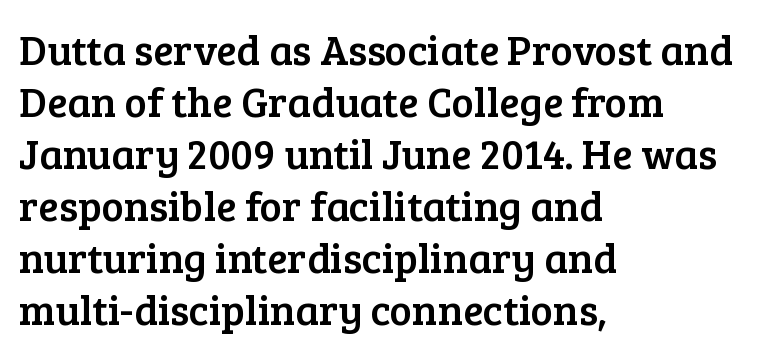
Q: Is the text italic (slanted)? A: No, it is upright.
Q: Is the typeface a serif or a sans-serif typeface? A: Serif.
Q: Is the text underlined? A: No.
Q: How is the paragraph aligned? A: Left-aligned.
Q: Is the spacing between letters normal or unusually wide? A: Normal.
Q: Width (condensed, normal, or wide)? A: Normal.
Q: Stroke contrast? A: Low.
Q: x-height? A: Medium.
Q: Monospaced? A: No.
